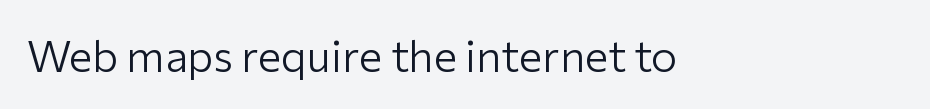
This is sans-serif lettering, the kind often seen on screens and signage. These lines were composed using upright roman letters. These glyphs show unthickened strokes, regular width or finer. Do the characters align in a grid? No, the font is proportional.
